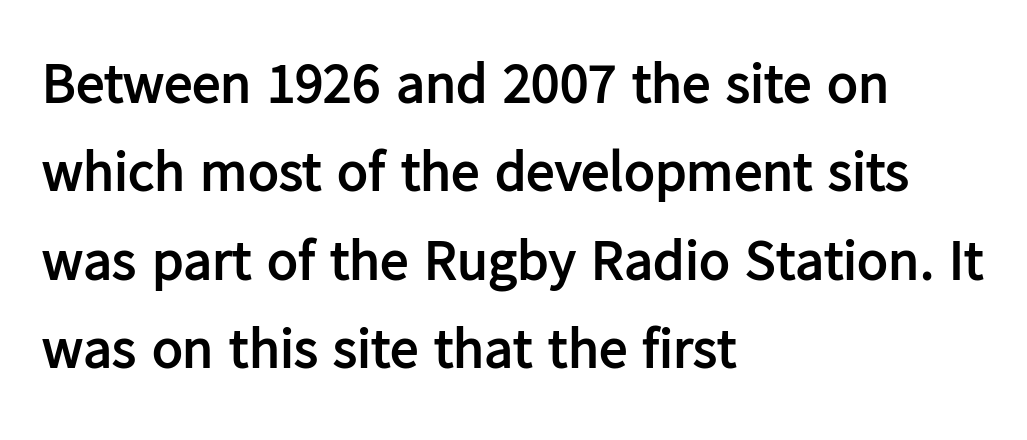
Q: Is the text bold? A: Yes.
Q: Is the text italic (slanted)? A: No, it is upright.
Q: Is the typeface a serif or a sans-serif typeface? A: Sans-serif.
Q: Is the text underlined? A: No.
Q: How is the paragraph aligned? A: Left-aligned.
Q: Is the spacing between letters normal or unusually wide? A: Normal.
Q: Is the spacing between lines tight, normal or loose? A: Normal.
Q: Width (condensed, normal, or wide)? A: Normal.
Q: Stroke contrast? A: Low.
Q: x-height? A: Medium.
Q: Monospaced? A: No.
